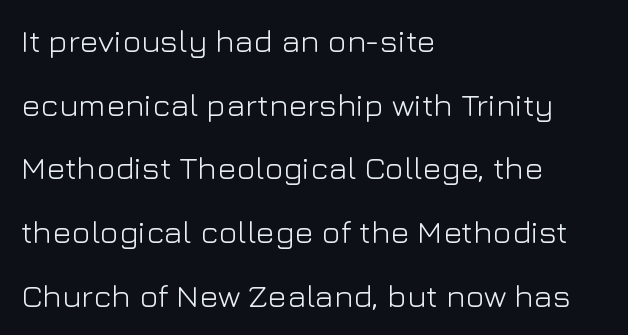
{"serif": "no", "italic": "no", "bold": "no", "weight": "light", "width": "normal", "stroke_contrast": "low", "x_height": "medium", "monospaced": "no", "underline": "no", "align": "left", "line_spacing": "loose", "line_spacing_ratio": 1.99, "letter_spacing": "normal", "letter_spacing_em": 0.0, "glyph_px": 32}
